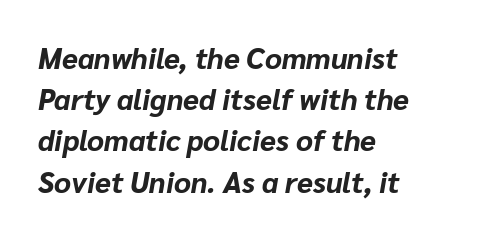
Varying glyph widths throughout — classic text-font behaviour. Tall strokes in this sample are angled rather than plumb. Regular leading. Which margin do the lines hug? The left one — the right edge is uneven. This sample uses plain, unmodified letter spacing. This is heavy type, rendered in bold.
